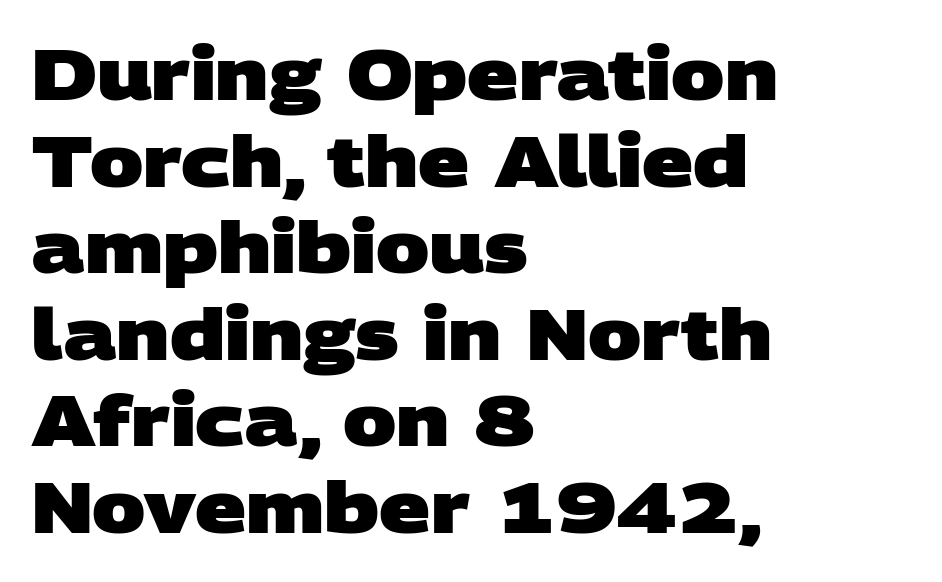
Its strokes are broad and dark, the hallmark of bold type. Here the glyphs are tracked normally, forming tight word shapes. Proportional: the letters do not fall into vertical columns. Stroke terminals: plain, sans-serif. Visually the block forms a straight wall on the left and a jagged coastline on the right. Check under the words: just untouched page.
